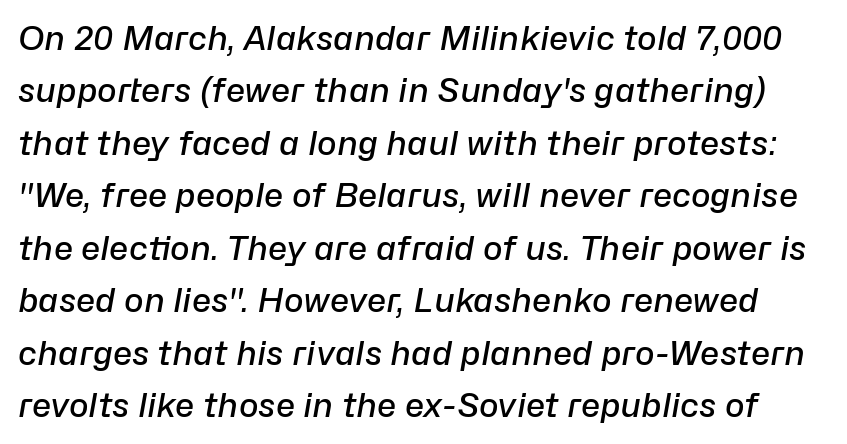
The area under the type is left untouched. Note the varied advance widths — an 'i' is clearly narrower than an 'm'. Short note: letters normally spaced. Rendered with sloped, italic letterforms. These lines sit exactly where default settings would place them.
